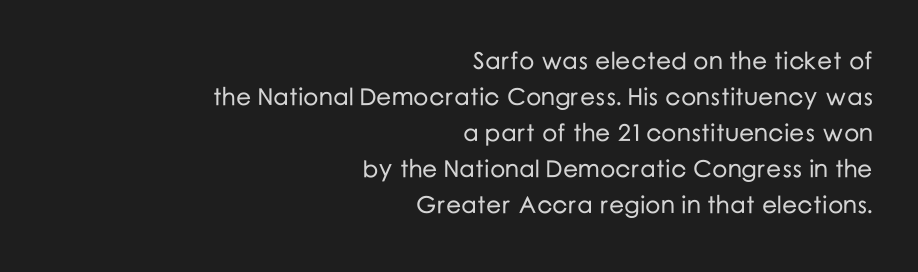
{"italic": "no", "underline": "no", "align": "right", "line_spacing": "normal", "line_spacing_ratio": 1.5, "letter_spacing": "normal", "letter_spacing_em": 0.0, "glyph_px": 24}
